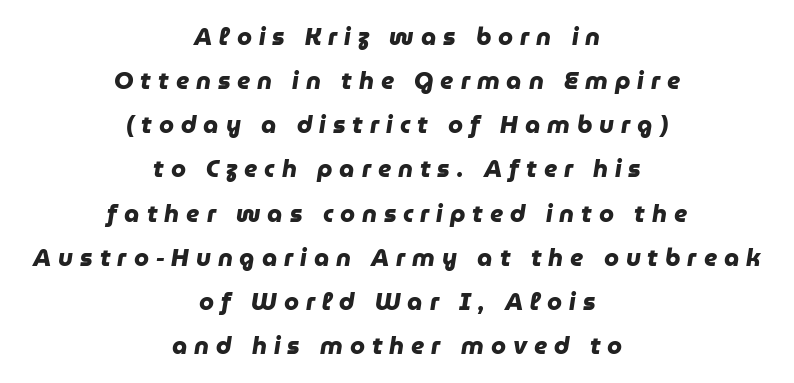
The type is letterspaced generously, with wide tracking. The paragraph has two soft edges and a firm central axis. Just letters on the line, the space beneath them empty. Thick stems and heavy bowls — unmistakably bold.
